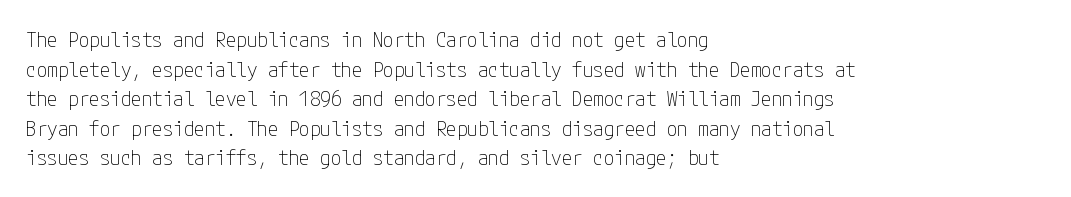
{"italic": "no", "bold": "no", "underline": "no", "align": "left", "line_spacing": "normal", "line_spacing_ratio": 1.41, "letter_spacing": "normal", "letter_spacing_em": 0.0, "glyph_px": 21}
